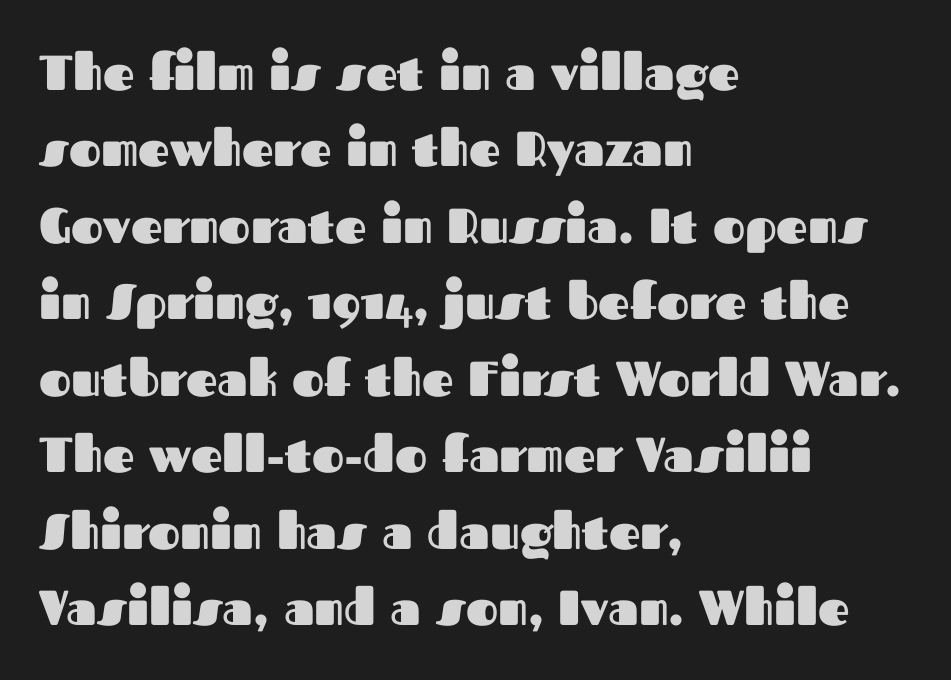
Q: Is the text bold? A: Yes.
Q: Is the text italic (slanted)? A: No, it is upright.
Q: Is the typeface a serif or a sans-serif typeface? A: Sans-serif.
Q: Is the text underlined? A: No.
Q: How is the paragraph aligned? A: Left-aligned.
Q: Is the spacing between letters normal or unusually wide? A: Normal.
Q: Is the spacing between lines tight, normal or loose? A: Normal.
Q: Width (condensed, normal, or wide)? A: Normal.
Q: Stroke contrast? A: Medium.
Q: x-height? A: Medium.
Q: Monospaced? A: No.
